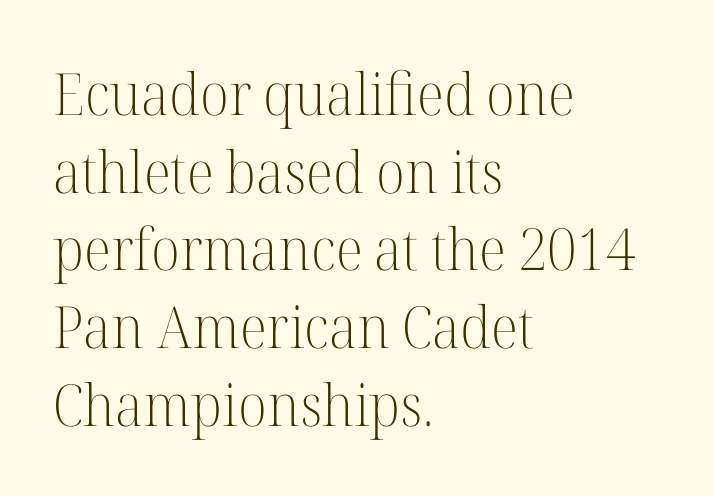
{"serif": "yes", "italic": "no", "bold": "no", "weight": "light", "width": "normal", "stroke_contrast": "high", "x_height": "medium", "monospaced": "no", "underline": "no", "align": "left", "line_spacing": "normal", "line_spacing_ratio": 1.34, "letter_spacing": "normal", "letter_spacing_em": 0.0, "glyph_px": 58}
